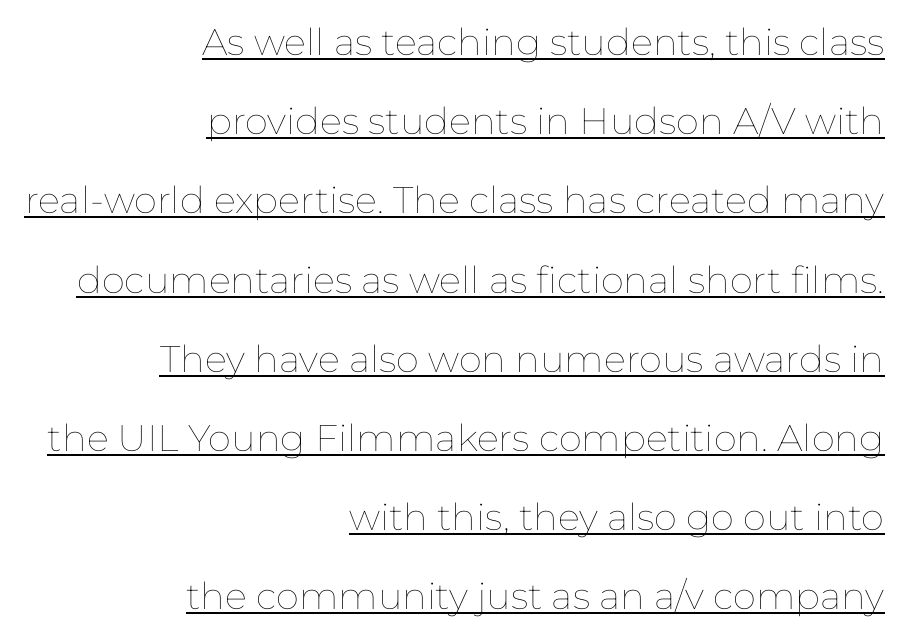
Q: Is the text bold? A: No.
Q: Is the text italic (slanted)? A: No, it is upright.
Q: Is the text underlined? A: Yes.
Q: How is the paragraph aligned? A: Right-aligned.
Q: Is the spacing between letters normal or unusually wide? A: Normal.
Q: Is the spacing between lines tight, normal or loose? A: Loose.
Q: Width (condensed, normal, or wide)? A: Normal.
Q: Stroke contrast? A: Low.
Q: x-height? A: Medium.
Q: Monospaced? A: No.
